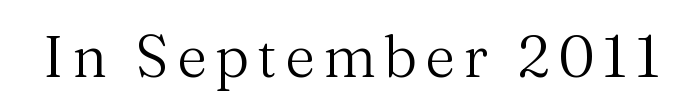
Q: Is the text bold? A: No.
Q: Is the text italic (slanted)? A: No, it is upright.
Q: Is the typeface a serif or a sans-serif typeface? A: Serif.
Q: Is the text underlined? A: No.
Q: Width (condensed, normal, or wide)? A: Normal.
Q: Stroke contrast? A: Medium.
Q: x-height? A: Medium.
Q: Monospaced? A: No.
